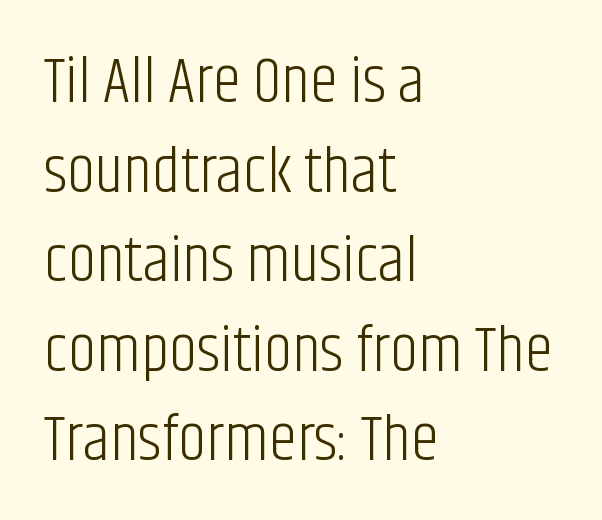
The image shows 64 px light, condensed sans-serif type, upright; set left-aligned, normal line spacing (1.4x), normal letter spacing, not underlined; low stroke contrast and a large x-height.
